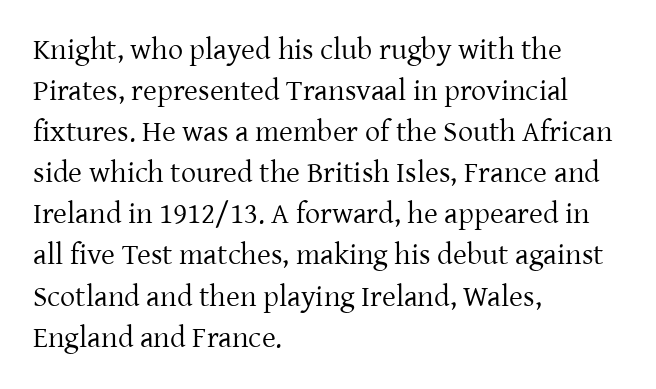
Whoever set this chose a conventional vertical rhythm. No extra ink here — the face is not bold. This sample is left-justified, so line endings fall wherever the words run out. Are there feet on the stems? There are — it's a serif.
